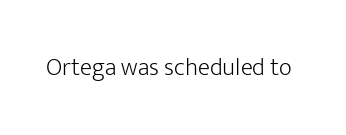
Q: Is the text bold? A: No.
Q: Is the text italic (slanted)? A: No, it is upright.
Q: Is the text underlined? A: No.
Q: Is the spacing between letters normal or unusually wide? A: Normal.
